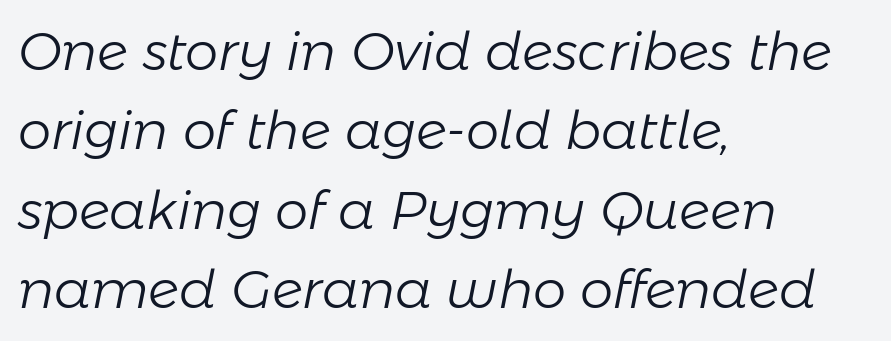
Q: Is the text bold? A: No.
Q: Is the text italic (slanted)? A: Yes, it leans right by about 11 degrees.
Q: Is the text underlined? A: No.
Q: How is the paragraph aligned? A: Left-aligned.
Q: Is the spacing between letters normal or unusually wide? A: Normal.
Q: Is the spacing between lines tight, normal or loose? A: Normal.
Q: Width (condensed, normal, or wide)? A: Normal.
Q: Stroke contrast? A: Low.
Q: x-height? A: Medium.
Q: Monospaced? A: No.
